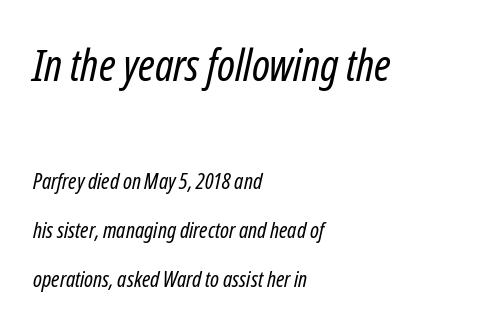
{"italic": "yes", "lean": "right", "slant_degrees": 12, "bold": "no", "weight": "regular", "width": "condensed", "stroke_contrast": "low", "x_height": "medium", "monospaced": "no", "underline": "no", "align": "left", "line_spacing": "loose", "line_spacing_ratio": 2.21, "letter_spacing": "normal", "letter_spacing_em": 0.0, "larger_block": "first", "size_ratio": 2.0, "glyph_px": 44}
